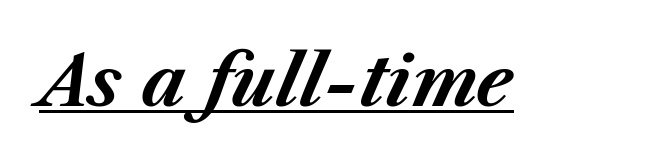
Varying glyph widths throughout — classic text-font behaviour. Slanted lettering throughout. Compared with typical body copy, the letter spacing here is the same. The sample has been set heavy, in full bold. These characters rest on top of a visible drawn line.
